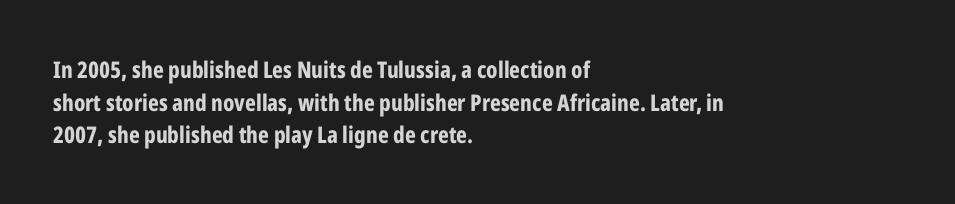
Q: Is the text bold? A: Yes.
Q: Is the text italic (slanted)? A: No, it is upright.
Q: Is the text underlined? A: No.
Q: How is the paragraph aligned? A: Left-aligned.
Q: Is the spacing between letters normal or unusually wide? A: Normal.
Q: Is the spacing between lines tight, normal or loose? A: Normal.
